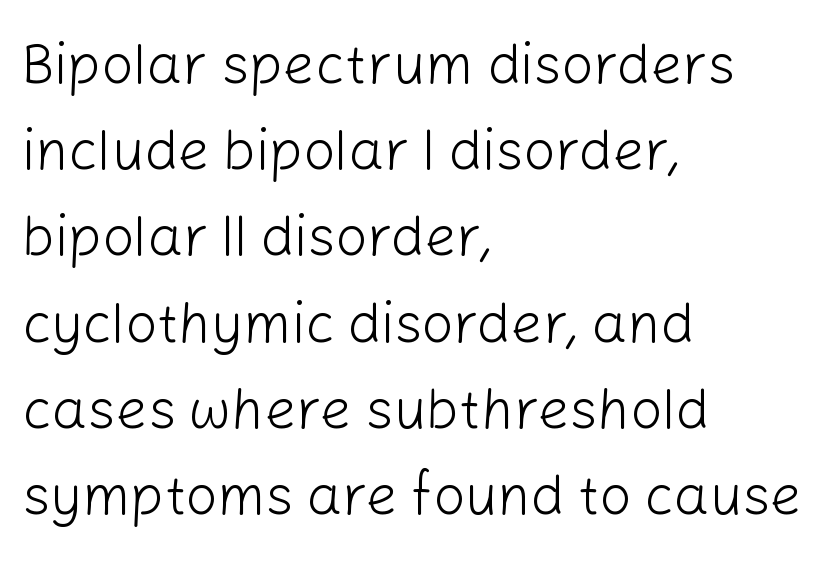
{"serif": "no", "italic": "no", "bold": "no", "weight": "light", "width": "normal", "stroke_contrast": "low", "x_height": "medium", "monospaced": "no", "underline": "no", "align": "left", "line_spacing": "normal", "line_spacing_ratio": 1.54, "letter_spacing": "normal", "letter_spacing_em": 0.0, "glyph_px": 56}
